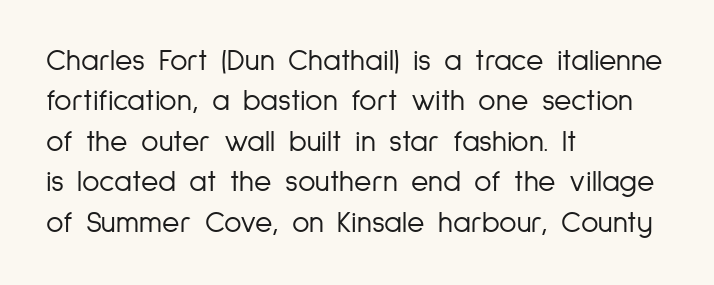
{"serif": "no", "italic": "no", "bold": "no", "weight": "light", "width": "condensed", "stroke_contrast": "low", "x_height": "medium", "monospaced": "no", "underline": "no", "align": "left", "line_spacing": "normal", "line_spacing_ratio": 1.35, "letter_spacing": "normal", "letter_spacing_em": 0.0, "glyph_px": 30}
